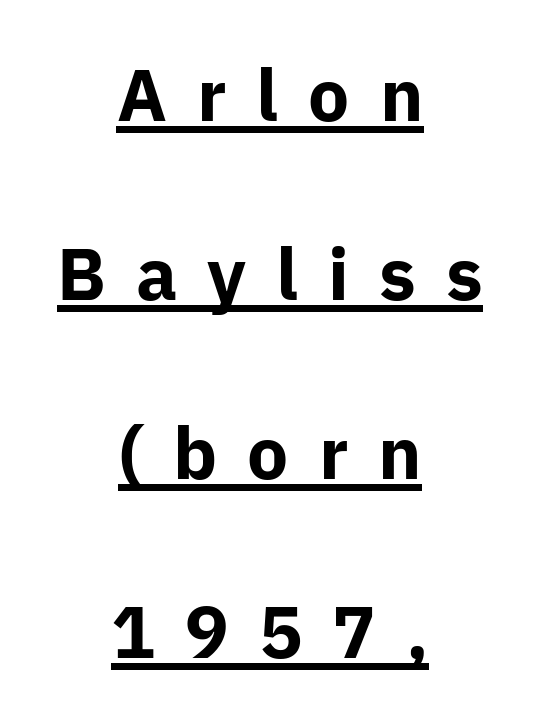
Q: Is the text bold? A: Yes.
Q: Is the text italic (slanted)? A: No, it is upright.
Q: Is the typeface a serif or a sans-serif typeface? A: Sans-serif.
Q: Is the text underlined? A: Yes.
Q: How is the paragraph aligned? A: Centered.
Q: Is the spacing between letters normal or unusually wide? A: Unusually wide.
Q: Is the spacing between lines tight, normal or loose? A: Loose.
Q: Width (condensed, normal, or wide)? A: Normal.
Q: Stroke contrast? A: Low.
Q: x-height? A: Medium.
Q: Monospaced? A: No.
